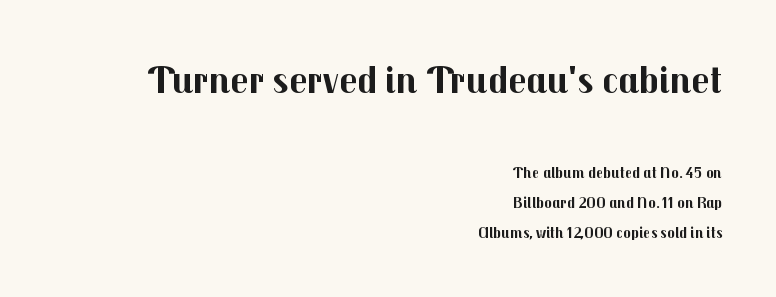
Q: Is the text bold? A: Yes.
Q: Is the text italic (slanted)? A: No, it is upright.
Q: Is the typeface a serif or a sans-serif typeface? A: Sans-serif.
Q: Is the text underlined? A: No.
Q: How is the paragraph aligned? A: Right-aligned.
Q: Is the spacing between letters normal or unusually wide? A: Normal.
Q: Which block of text is set in a larger size, the first (top) or the second (bottom)? A: The first (top) one.
Q: Width (condensed, normal, or wide)? A: Normal.
Q: Stroke contrast? A: Medium.
Q: x-height? A: Medium.
Q: Monospaced? A: No.
